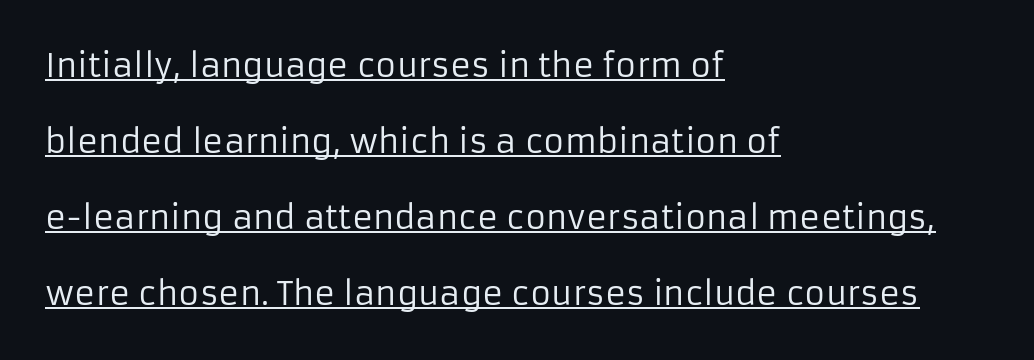
The face used here is proportionally spaced, like ordinary book or web type. The type sits square on the baseline with zero lean. Quick note: underline on. How would I describe the line gaps? Wide and relaxed.
